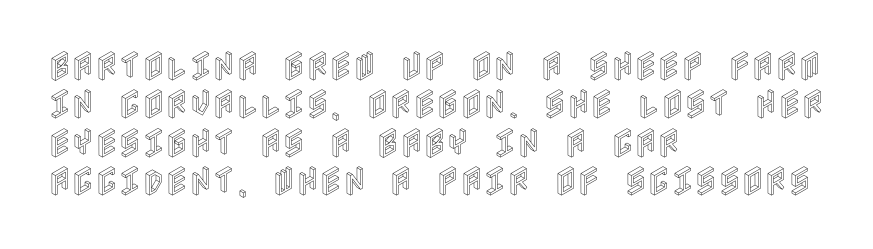
If you drew a ruler down the left edge, every line would touch it. Ascenders rise straight up at ninety degrees. Words float on clear page, feet unadorned. Glyph-to-glyph distance matches everyday printed text.
